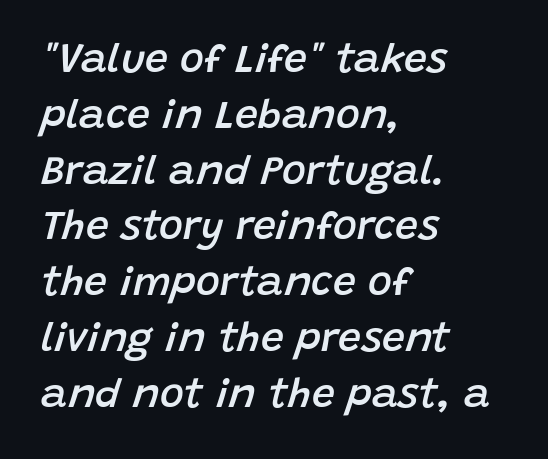
{"italic": "yes", "lean": "right", "slant_degrees": 15, "bold": "semi", "weight": "semibold", "width": "normal", "stroke_contrast": "low", "x_height": "large", "monospaced": "no", "underline": "no", "align": "left", "line_spacing": "normal", "line_spacing_ratio": 1.36, "letter_spacing": "normal", "letter_spacing_em": 0.0, "glyph_px": 41}
